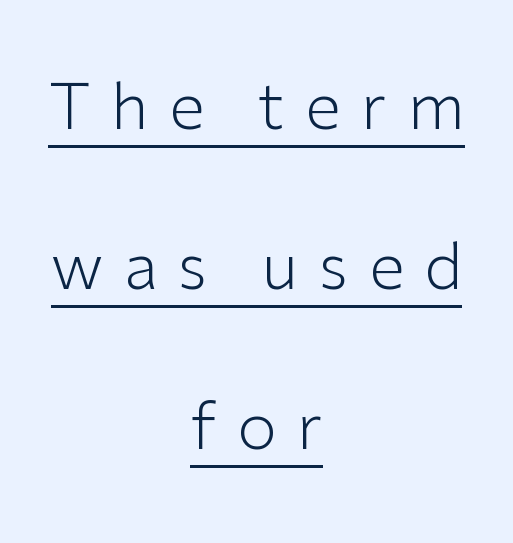
The type sits square on the baseline with zero lean. Neither beginnings nor endings align; midpoints do. Note the varied advance widths — an 'i' is clearly narrower than an 'm'. Line spacing here is loose.
